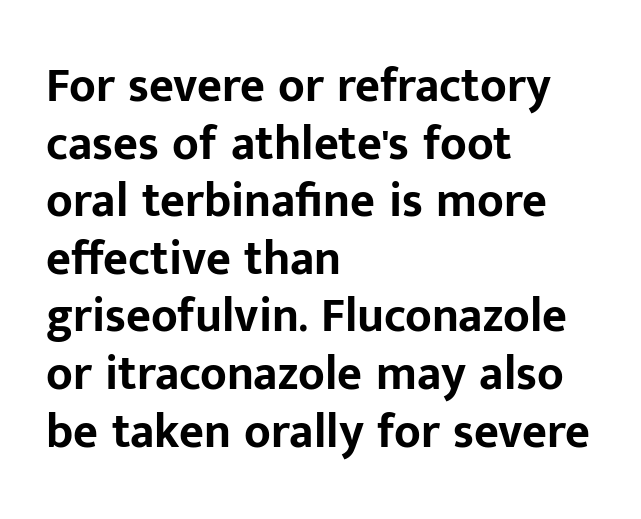
The image shows 48 px bold sans-serif type, upright; set left-aligned, line spacing 1.2x, normal letter spacing, not underlined; low stroke contrast and a medium x-height.
